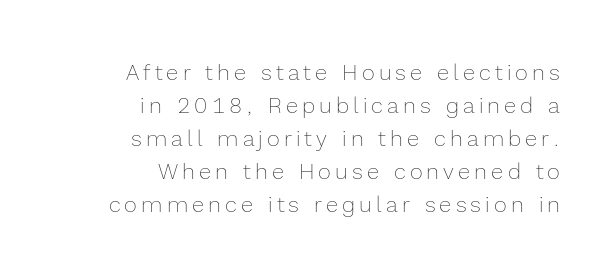
The image shows 22 px text type, upright; set right-aligned, normal line spacing (1.5x), not underlined.
